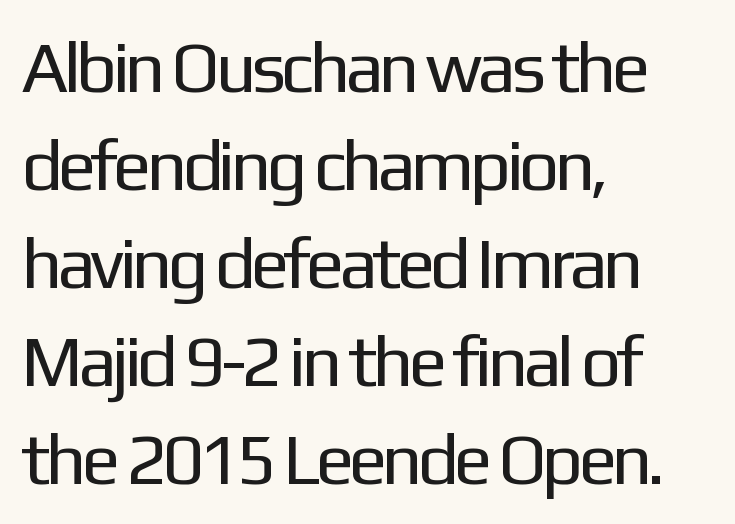
The image shows 72 px regular-weight sans-serif type, upright; set left-aligned, normal line spacing (1.36x), normal letter spacing, not underlined; low stroke contrast and a medium x-height.
